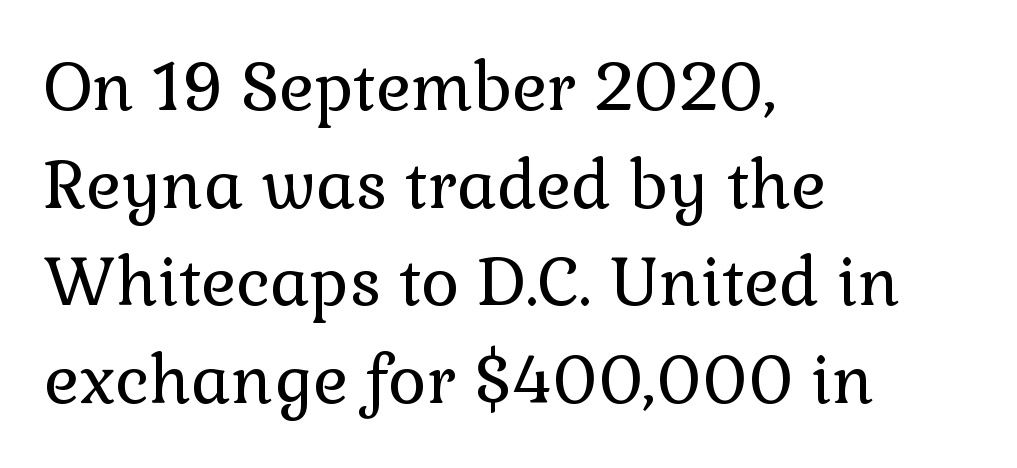
Q: Is the text bold? A: No.
Q: Is the text italic (slanted)? A: No, it is upright.
Q: Is the typeface a serif or a sans-serif typeface? A: Serif.
Q: Is the text underlined? A: No.
Q: How is the paragraph aligned? A: Left-aligned.
Q: Is the spacing between letters normal or unusually wide? A: Normal.
Q: Is the spacing between lines tight, normal or loose? A: Normal.
Q: Width (condensed, normal, or wide)? A: Normal.
Q: Stroke contrast? A: Low.
Q: x-height? A: Medium.
Q: Monospaced? A: No.
